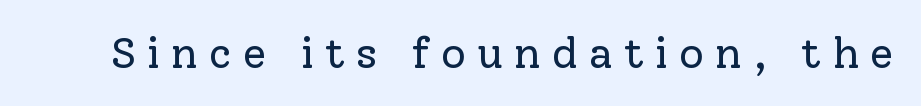
Q: Is the text bold? A: No.
Q: Is the text italic (slanted)? A: No, it is upright.
Q: Is the typeface a serif or a sans-serif typeface? A: Serif.
Q: Is the text underlined? A: No.
Q: Is the spacing between letters normal or unusually wide? A: Unusually wide.
Q: Width (condensed, normal, or wide)? A: Normal.
Q: Stroke contrast? A: Low.
Q: x-height? A: Medium.
Q: Monospaced? A: No.
